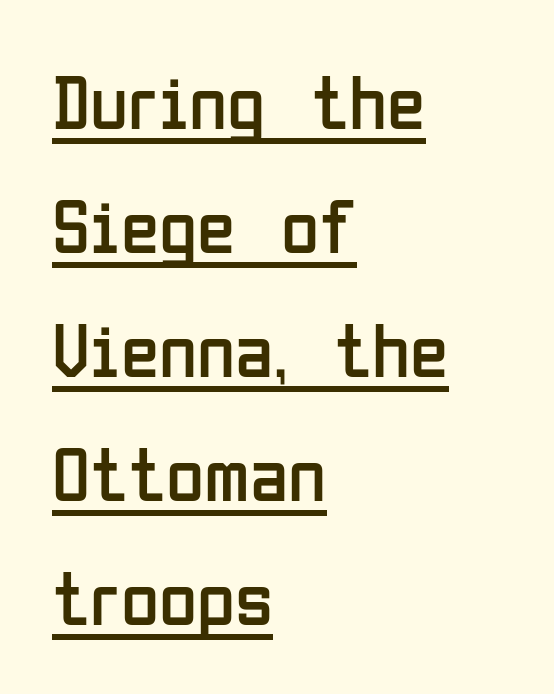
Between one letter and the next there's only the usual sliver of space. The typesetter chose a ragged-right arrangement here. If you measured baseline to baseline, you'd find a middling distance. Here the designer chose a conventional face with non-uniform glyph widths. Observe the absence of serifs on each vertical stroke in this sample. The strokes are not fattened; the text isn't bold.
